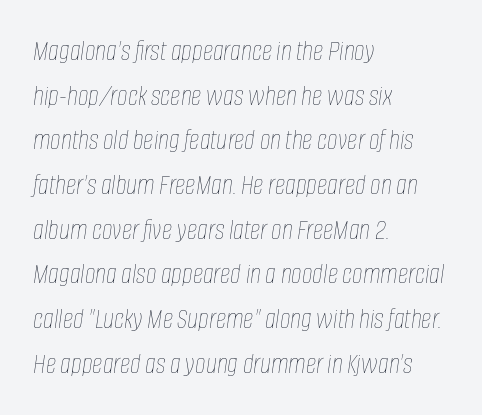
Q: Is the text bold? A: No.
Q: Is the text italic (slanted)? A: Yes, it leans right by about 8 degrees.
Q: Is the text underlined? A: No.
Q: How is the paragraph aligned? A: Left-aligned.
Q: Is the spacing between letters normal or unusually wide? A: Normal.
Q: Is the spacing between lines tight, normal or loose? A: Normal.
Q: Width (condensed, normal, or wide)? A: Condensed.
Q: Stroke contrast? A: Low.
Q: x-height? A: Large.
Q: Monospaced? A: No.
